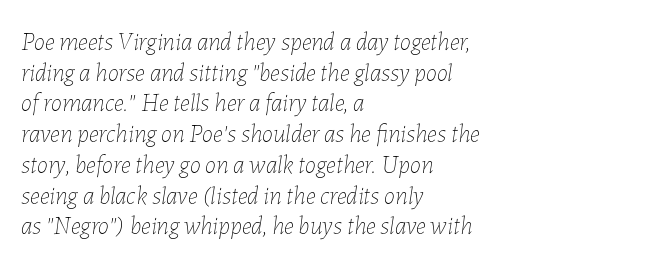
Tracking here is standard; glyphs follow each other at the usual distance. Each line starts at the same left margin while the right side varies. Italic? Definitely — the glyphs are oblique. The space beneath each line is pristine and unruled. Each stroke keeps to a modest, everyday thickness or less.
